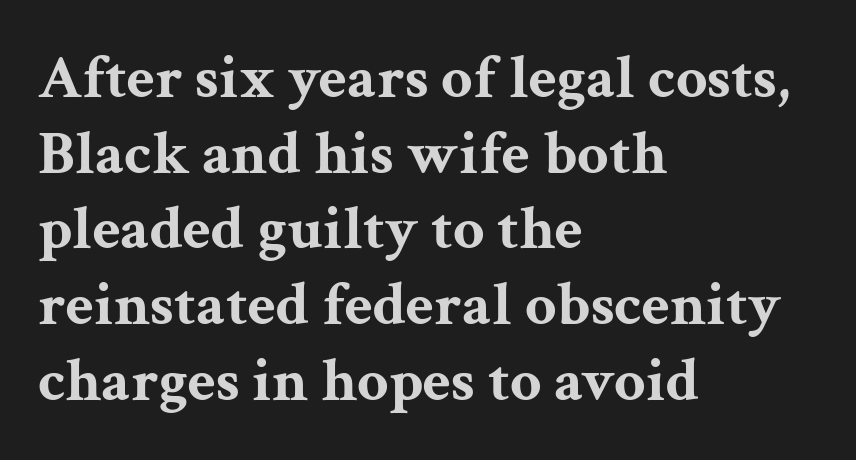
Q: Is the text bold? A: Yes.
Q: Is the text italic (slanted)? A: No, it is upright.
Q: Is the typeface a serif or a sans-serif typeface? A: Serif.
Q: Is the text underlined? A: No.
Q: How is the paragraph aligned? A: Left-aligned.
Q: Is the spacing between letters normal or unusually wide? A: Normal.
Q: Width (condensed, normal, or wide)? A: Wide.
Q: Stroke contrast? A: Medium.
Q: x-height? A: Medium.
Q: Monospaced? A: No.
